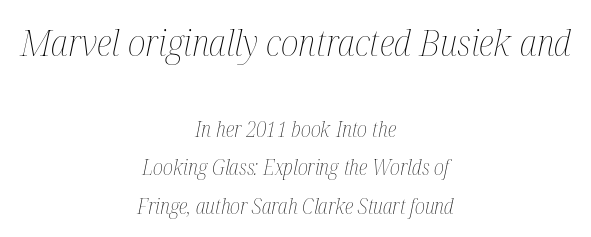
The letterforms sit shoulder to shoulder at normal distance. Nobody drew a line under any word here. Stems and bowls with no extra thickness — not bold. The lettering tilts uniformly, giving the passage an italic look.
